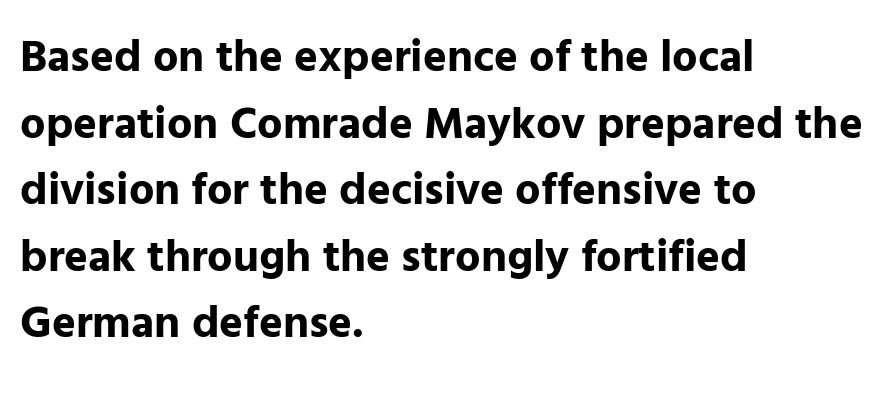
{"serif": "no", "italic": "no", "bold": "yes", "weight": "bold", "width": "normal", "stroke_contrast": "low", "x_height": "medium", "monospaced": "no", "underline": "no", "align": "left", "line_spacing": "normal", "line_spacing_ratio": 1.48, "letter_spacing": "normal", "letter_spacing_em": 0.0, "glyph_px": 45}
